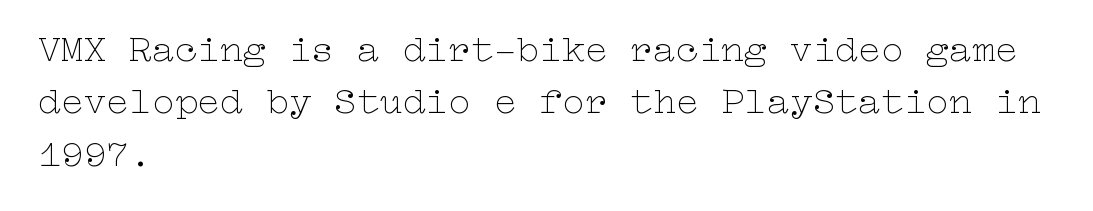
{"italic": "no", "bold": "no", "weight": "thin", "width": "wide", "stroke_contrast": "low", "x_height": "medium", "underline": "no", "align": "left", "line_spacing": "normal", "line_spacing_ratio": 1.38, "letter_spacing": "normal", "letter_spacing_em": 0.0, "glyph_px": 38}
